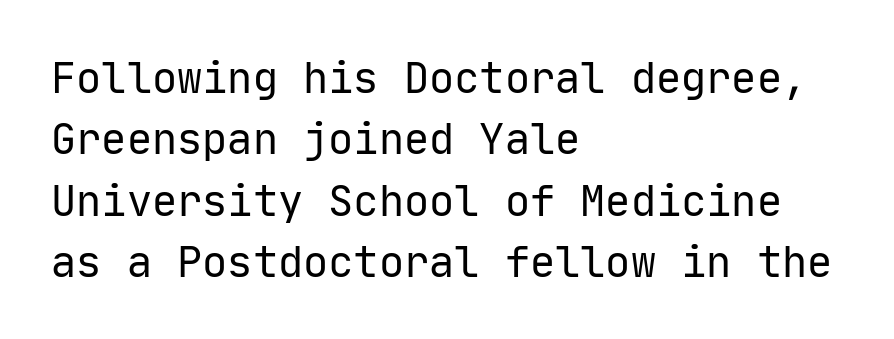
The image shows 42 px regular-weight sans-serif type, upright, monospaced; set left-aligned, normal line spacing (1.46x), normal letter spacing, not underlined; low stroke contrast and a medium x-height.
